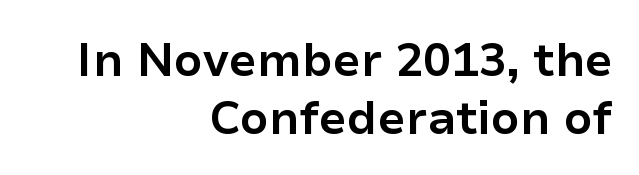
Q: Is the text bold? A: Yes.
Q: Is the text italic (slanted)? A: No, it is upright.
Q: Is the typeface a serif or a sans-serif typeface? A: Sans-serif.
Q: Is the text underlined? A: No.
Q: How is the paragraph aligned? A: Right-aligned.
Q: Is the spacing between letters normal or unusually wide? A: Normal.
Q: Is the spacing between lines tight, normal or loose? A: Normal.
Q: Width (condensed, normal, or wide)? A: Normal.
Q: Stroke contrast? A: Low.
Q: x-height? A: Medium.
Q: Monospaced? A: No.
